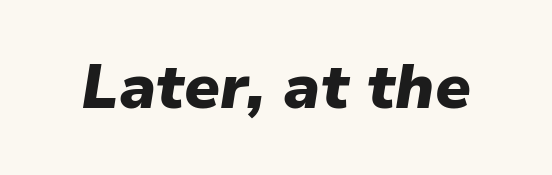
The image shows 62 px heavy type, italic (leaning right); set normal letter spacing, not underlined; low stroke contrast and a medium x-height.
